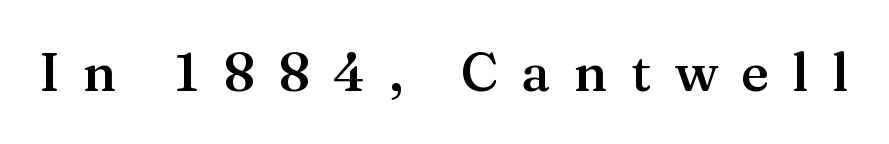
Q: Is the text bold? A: Semi-bold.
Q: Is the text italic (slanted)? A: No, it is upright.
Q: Is the typeface a serif or a sans-serif typeface? A: Serif.
Q: Is the text underlined? A: No.
Q: Is the spacing between letters normal or unusually wide? A: Unusually wide.
Q: Width (condensed, normal, or wide)? A: Normal.
Q: Stroke contrast? A: Medium.
Q: x-height? A: Medium.
Q: Monospaced? A: No.
